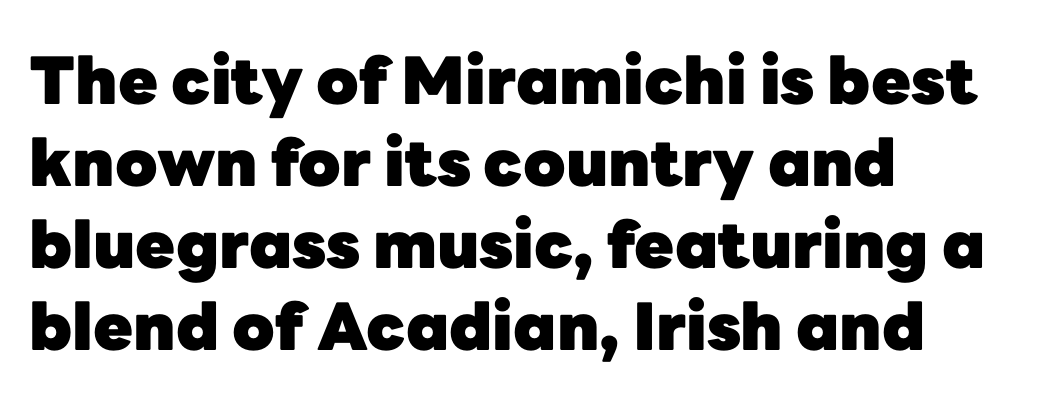
Q: Is the text bold? A: Yes.
Q: Is the text italic (slanted)? A: No, it is upright.
Q: Is the typeface a serif or a sans-serif typeface? A: Sans-serif.
Q: Is the text underlined? A: No.
Q: How is the paragraph aligned? A: Left-aligned.
Q: Is the spacing between letters normal or unusually wide? A: Normal.
Q: Is the spacing between lines tight, normal or loose? A: Normal.
Q: Width (condensed, normal, or wide)? A: Normal.
Q: Stroke contrast? A: Low.
Q: x-height? A: Medium.
Q: Monospaced? A: No.
